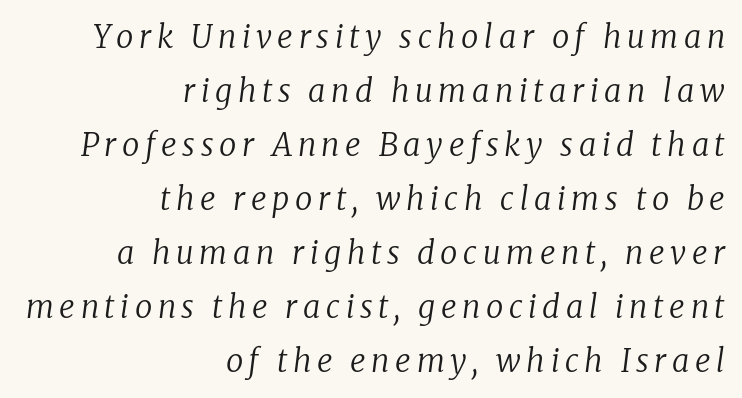
The image shows 31 px regular-weight serif type, italic (leaning right); set right-aligned, line spacing 1.74x, not underlined; low stroke contrast and a medium x-height.
